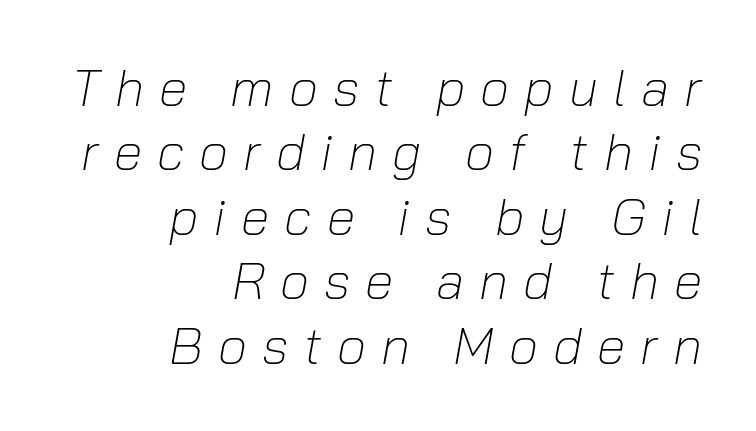
{"italic": "yes", "lean": "right", "slant_degrees": 10, "bold": "no", "weight": "light", "width": "normal", "stroke_contrast": "low", "x_height": "medium", "monospaced": "no", "underline": "no", "align": "right", "line_spacing_ratio": 1.24, "letter_spacing": "wide", "letter_spacing_em": 0.29, "glyph_px": 52}
